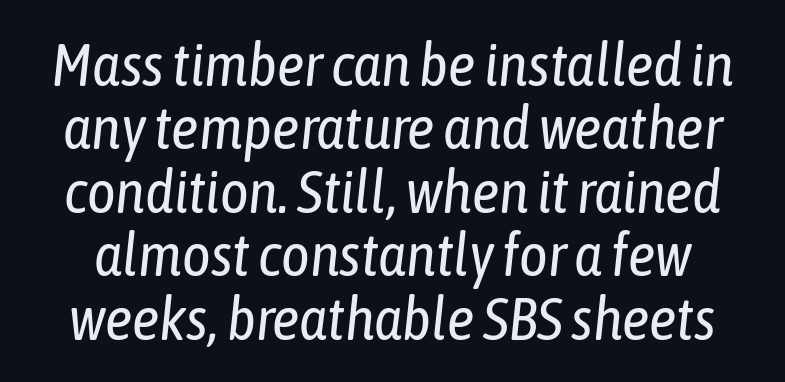
Rendered with sloped, italic letterforms. Stems here are at most as thick as an everyday book face. A typesetter would call this zero additional tracking. Words float on clear page, feet unadorned. The rendering uses a small line-height, squeezing the rows.
